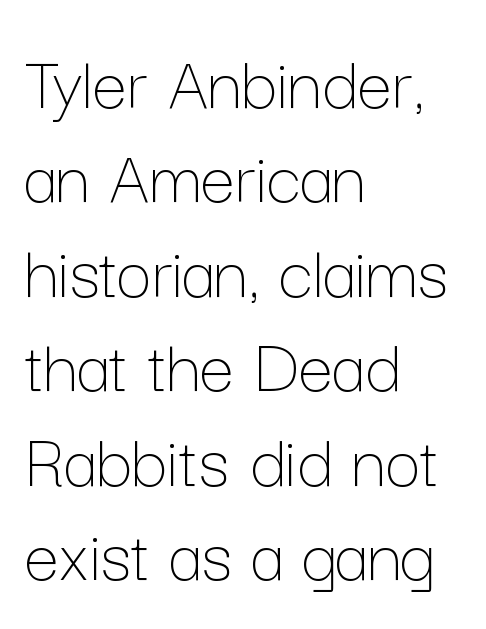
Q: Is the text bold? A: No.
Q: Is the text italic (slanted)? A: No, it is upright.
Q: Is the text underlined? A: No.
Q: How is the paragraph aligned? A: Left-aligned.
Q: Is the spacing between letters normal or unusually wide? A: Normal.
Q: Width (condensed, normal, or wide)? A: Normal.
Q: Stroke contrast? A: Low.
Q: x-height? A: Medium.
Q: Monospaced? A: No.
